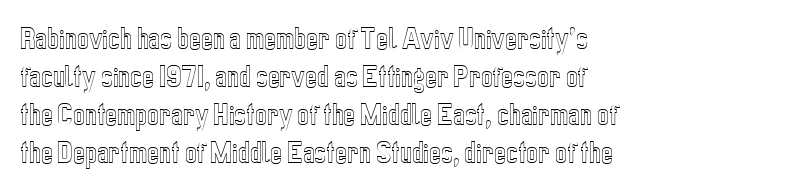
The image shows 25 px text type, upright; set left-aligned, normal line spacing (1.52x), normal letter spacing, not underlined.
